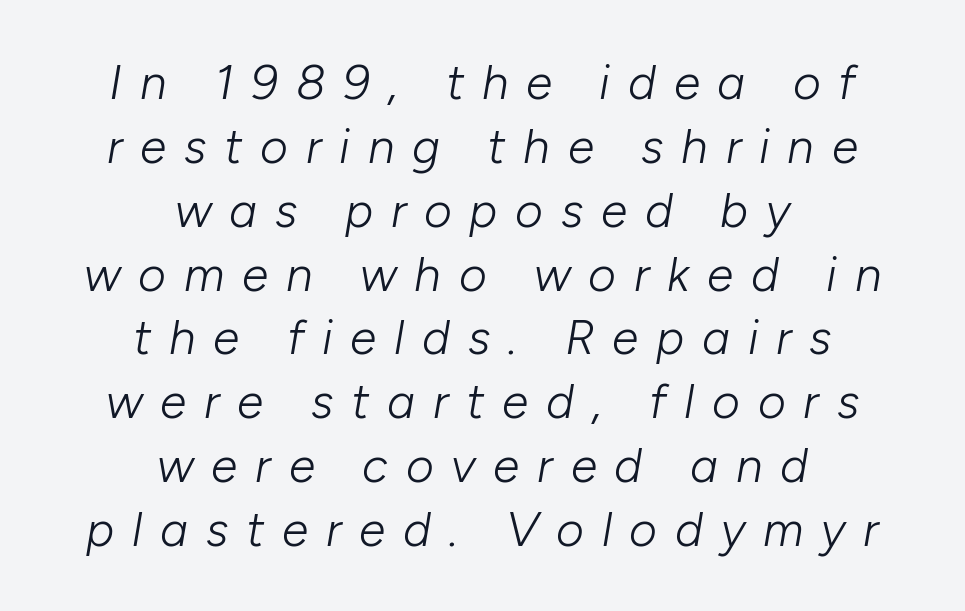
{"italic": "yes", "lean": "right", "slant_degrees": 10, "bold": "no", "weight": "light", "width": "normal", "stroke_contrast": "low", "x_height": "medium", "monospaced": "no", "underline": "no", "align": "center", "line_spacing": "normal", "line_spacing_ratio": 1.33, "letter_spacing": "wide", "letter_spacing_em": 0.37, "glyph_px": 48}
